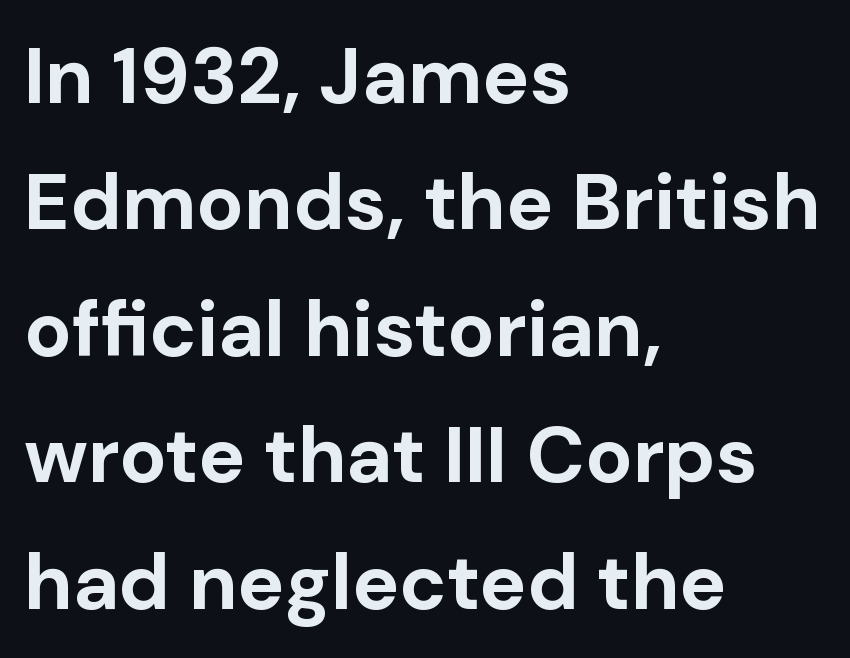
{"serif": "no", "italic": "no", "bold": "yes", "weight": "bold", "width": "normal", "stroke_contrast": "low", "x_height": "medium", "monospaced": "no", "underline": "no", "align": "left", "line_spacing": "normal", "line_spacing_ratio": 1.6, "letter_spacing": "normal", "letter_spacing_em": 0.0, "glyph_px": 79}
